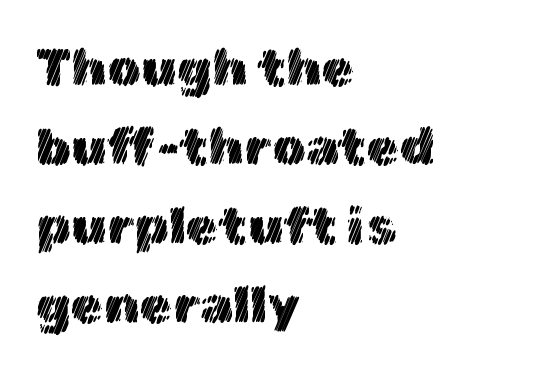
Q: Is the text italic (slanted)? A: No, it is upright.
Q: Is the text underlined? A: No.
Q: How is the paragraph aligned? A: Left-aligned.
Q: Is the spacing between letters normal or unusually wide? A: Normal.
Q: Is the spacing between lines tight, normal or loose? A: Normal.
Q: Width (condensed, normal, or wide)? A: Normal.
Q: x-height? A: Medium.
Q: Monospaced? A: No.
